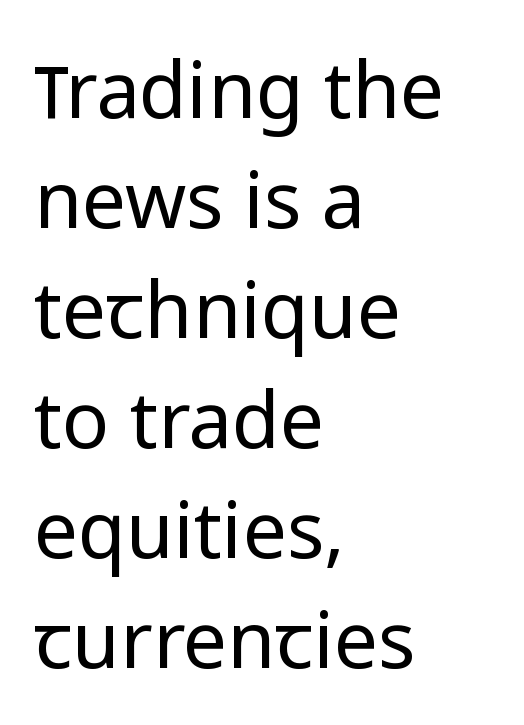
The image shows 78 px regular-weight sans-serif type, upright; set left-aligned, normal line spacing (1.41x), normal letter spacing, not underlined; low stroke contrast and a medium x-height.
